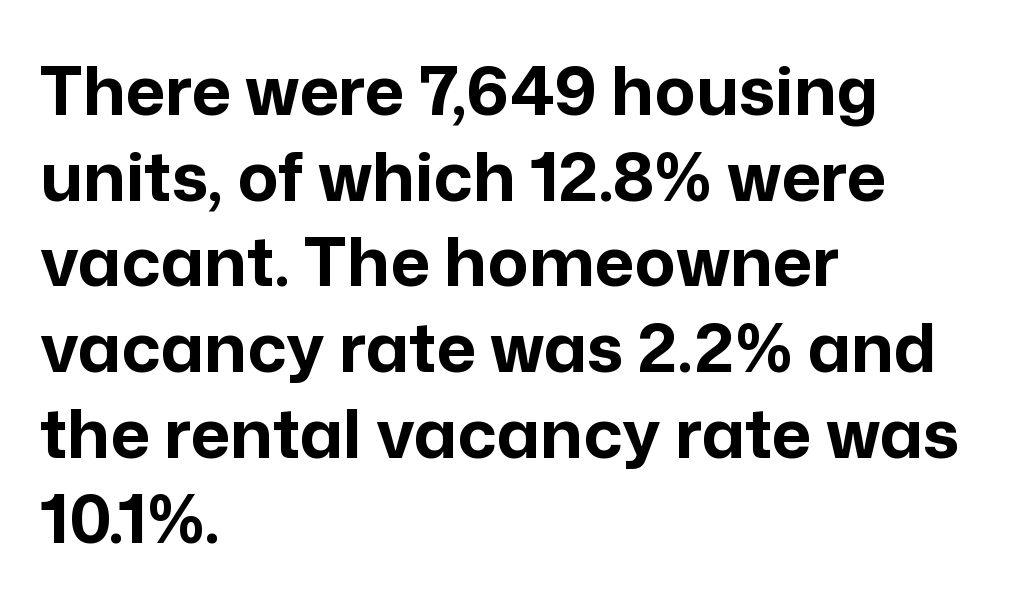
{"serif": "no", "italic": "no", "bold": "yes", "weight": "bold", "width": "normal", "stroke_contrast": "low", "x_height": "medium", "monospaced": "no", "underline": "no", "align": "left", "line_spacing": "normal", "line_spacing_ratio": 1.26, "letter_spacing": "normal", "letter_spacing_em": 0.0, "glyph_px": 68}
